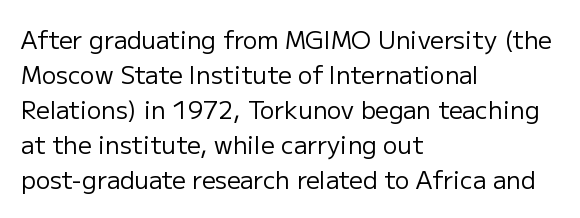
Q: Is the text bold? A: No.
Q: Is the text italic (slanted)? A: No, it is upright.
Q: Is the text underlined? A: No.
Q: How is the paragraph aligned? A: Left-aligned.
Q: Is the spacing between letters normal or unusually wide? A: Normal.
Q: Is the spacing between lines tight, normal or loose? A: Normal.
